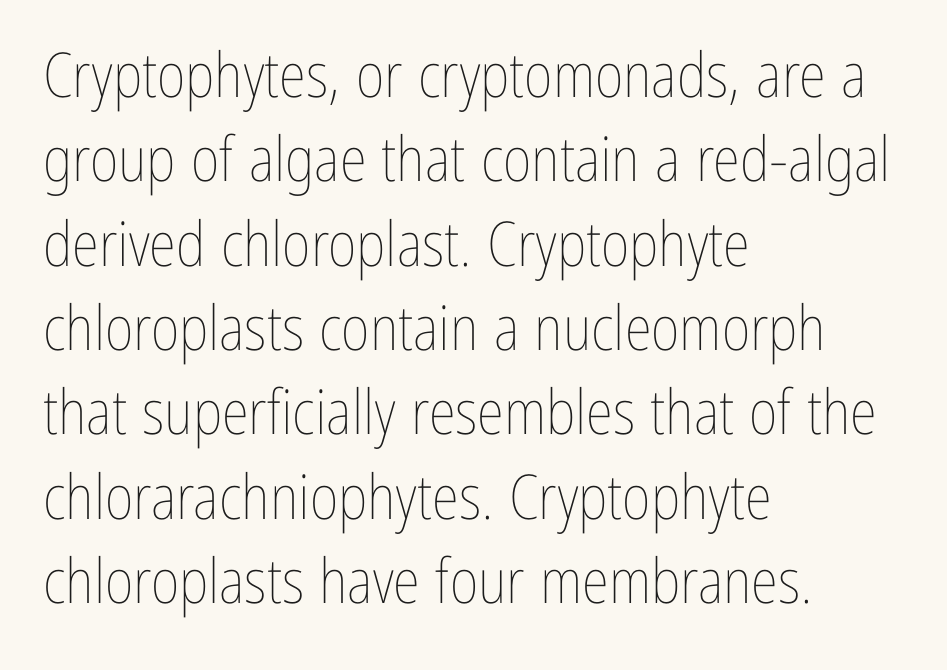
{"italic": "no", "bold": "no", "weight": "thin", "width": "condensed", "stroke_contrast": "low", "x_height": "medium", "monospaced": "no", "underline": "no", "align": "left", "line_spacing": "normal", "line_spacing_ratio": 1.36, "letter_spacing": "normal", "letter_spacing_em": 0.0, "glyph_px": 62}
